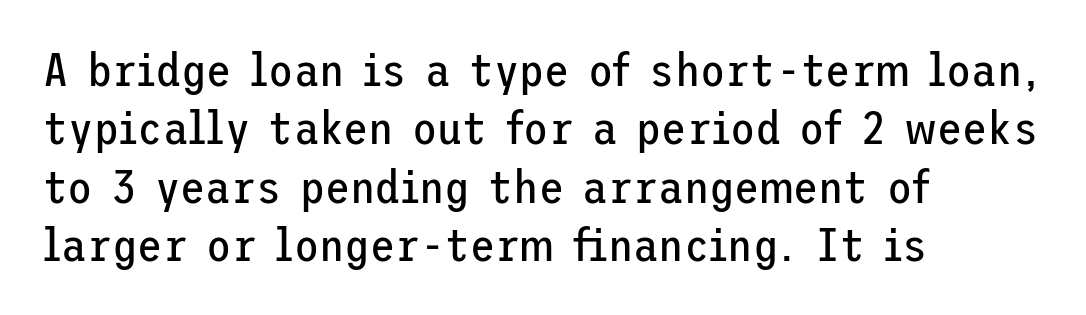
{"serif": "no", "italic": "no", "bold": "no", "weight": "regular", "width": "normal", "stroke_contrast": "low", "x_height": "medium", "underline": "no", "align": "left", "line_spacing": "normal", "line_spacing_ratio": 1.27, "letter_spacing": "normal", "letter_spacing_em": 0.0, "glyph_px": 46}
